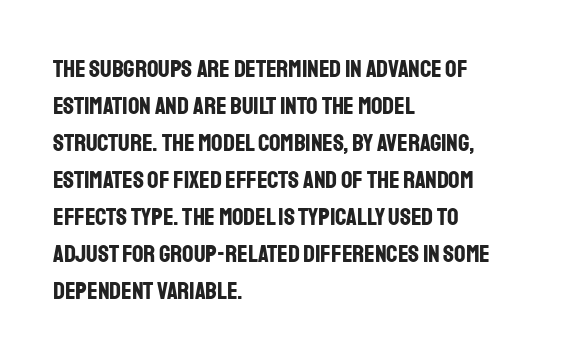
The image shows 25 px bold type, upright; set left-aligned, normal line spacing (1.48x), normal letter spacing, not underlined.
